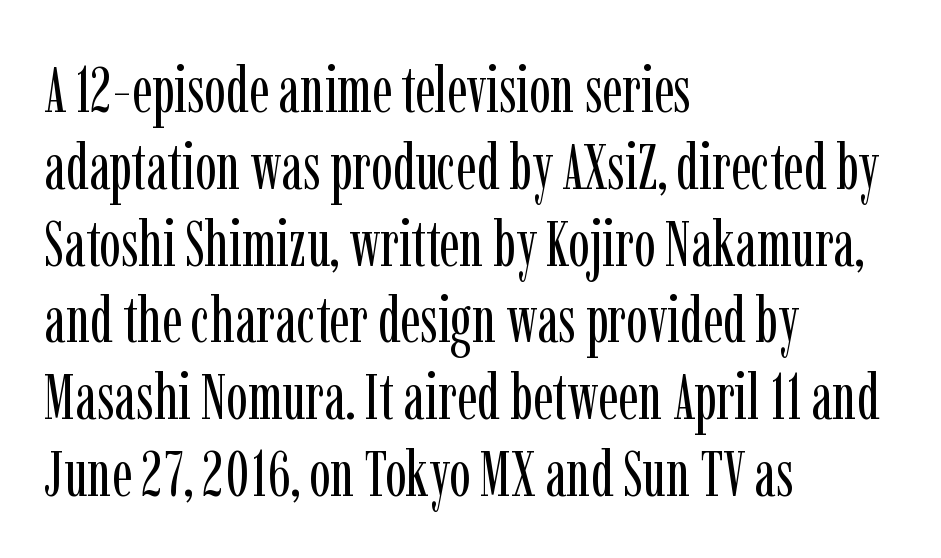
Q: Is the text bold? A: No.
Q: Is the text italic (slanted)? A: No, it is upright.
Q: Is the typeface a serif or a sans-serif typeface? A: Serif.
Q: Is the text underlined? A: No.
Q: How is the paragraph aligned? A: Left-aligned.
Q: Is the spacing between letters normal or unusually wide? A: Normal.
Q: Width (condensed, normal, or wide)? A: Condensed.
Q: Stroke contrast? A: Low.
Q: x-height? A: Medium.
Q: Monospaced? A: No.
